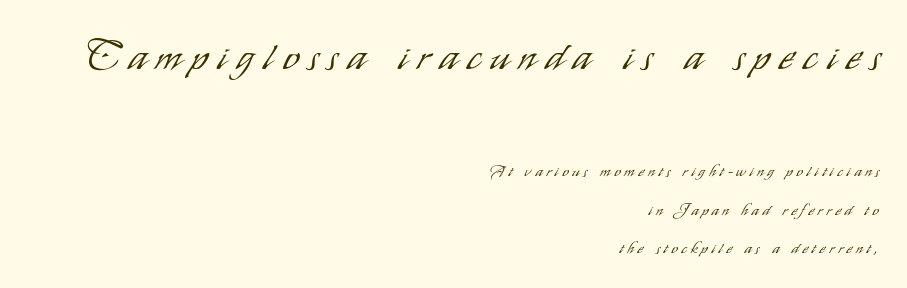
{"serif": "no", "bold": "no", "weight": "light", "width": "condensed", "stroke_contrast": "low", "x_height": "small", "monospaced": "no", "underline": "no", "align": "right", "line_spacing": "loose", "line_spacing_ratio": 2.4, "letter_spacing": "wide", "letter_spacing_em": 0.25, "larger_block": "first", "size_ratio": 2.56, "glyph_px": 41}
